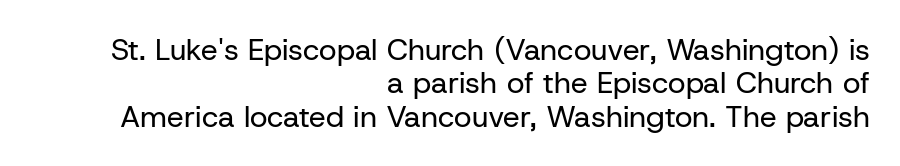
The image shows 30 px regular-weight sans-serif type, upright; set right-aligned, tight line spacing (1.11x), normal letter spacing, not underlined; low stroke contrast and a medium x-height.
